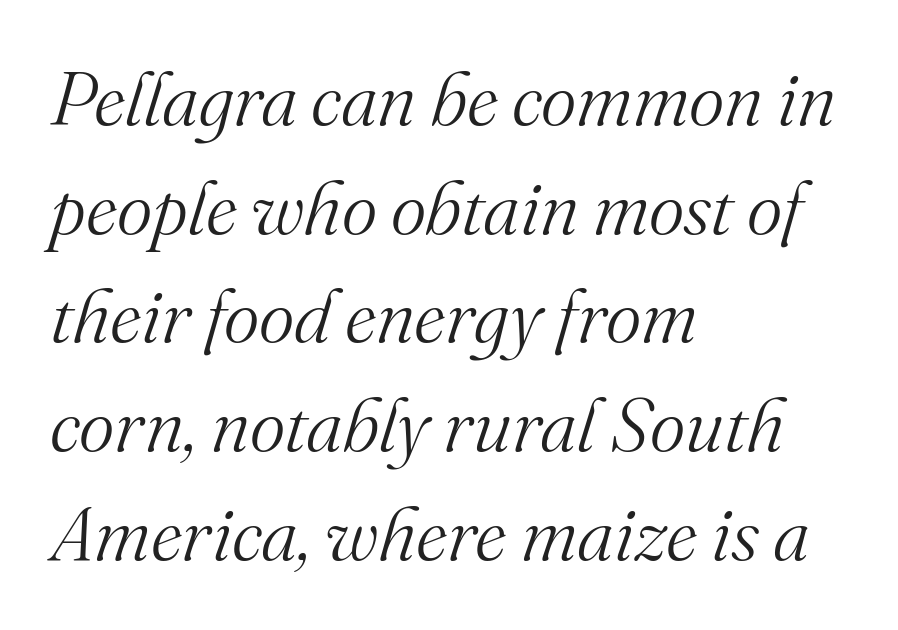
{"serif": "yes", "italic": "yes", "lean": "right", "slant_degrees": 16, "bold": "no", "weight": "light", "width": "normal", "stroke_contrast": "medium", "x_height": "small", "monospaced": "no", "underline": "no", "align": "left", "line_spacing": "normal", "line_spacing_ratio": 1.43, "letter_spacing": "normal", "letter_spacing_em": 0.0, "glyph_px": 76}
